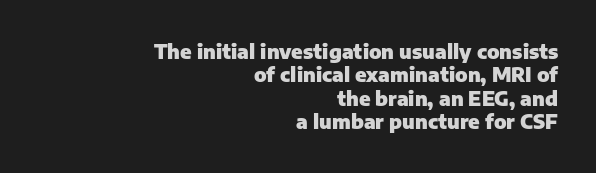
Default kerning and tracking; the words read as compact shapes. In CSS terms this would be text-align: right. Does the weight exceed regular? Yes, all the way to bold. The lettering holds an erect, upright posture throughout. Check under the words: just untouched page.
